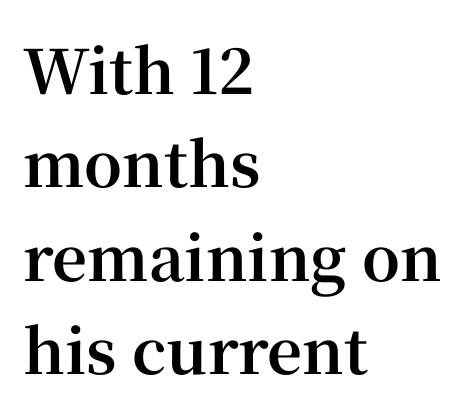
Q: Is the text bold? A: Yes.
Q: Is the text italic (slanted)? A: No, it is upright.
Q: Is the typeface a serif or a sans-serif typeface? A: Serif.
Q: Is the text underlined? A: No.
Q: How is the paragraph aligned? A: Left-aligned.
Q: Is the spacing between letters normal or unusually wide? A: Normal.
Q: Is the spacing between lines tight, normal or loose? A: Normal.
Q: Width (condensed, normal, or wide)? A: Normal.
Q: Stroke contrast? A: High.
Q: x-height? A: Medium.
Q: Monospaced? A: No.
